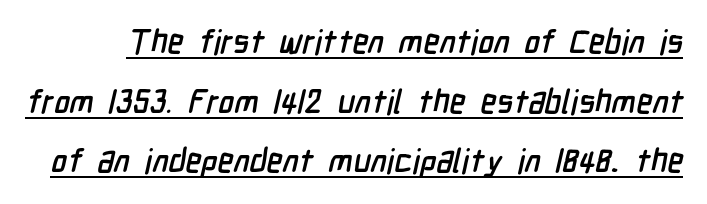
The font family rendered here belongs to the sans-serif group. Underlining? Definitely there. Nothing unusual about the tracking: characters are spaced as the font intends. Character widths vary here, with narrow letters taking less room than wide ones.
